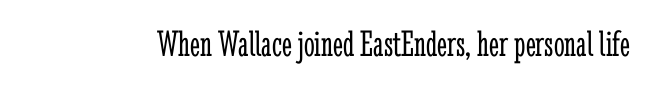
{"serif": "yes", "italic": "no", "bold": "no", "weight": "light", "width": "condensed", "stroke_contrast": "low", "x_height": "medium", "monospaced": "no", "underline": "no", "letter_spacing": "normal", "letter_spacing_em": 0.0, "glyph_px": 38}
